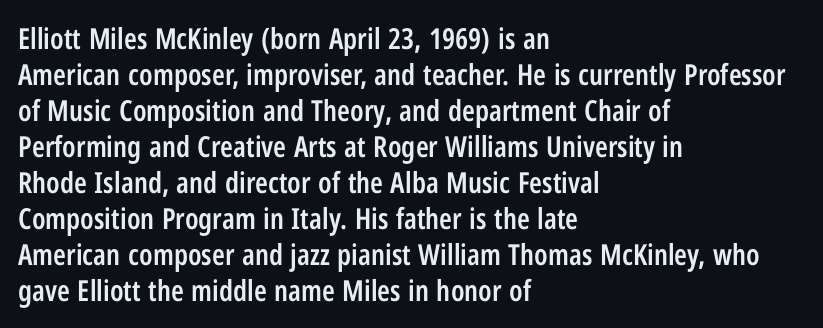
Nobody drew a line under any word here. Leftover space on each line is placed entirely after the last word. Tall strokes in this sample are plumb rather than angled. You can tell from the bare stems that sans-serif type was used. The horizontal fit of the characters is conventional and even. Compared with an ordinary text face, these strokes are moderately heavier — a semibold.
